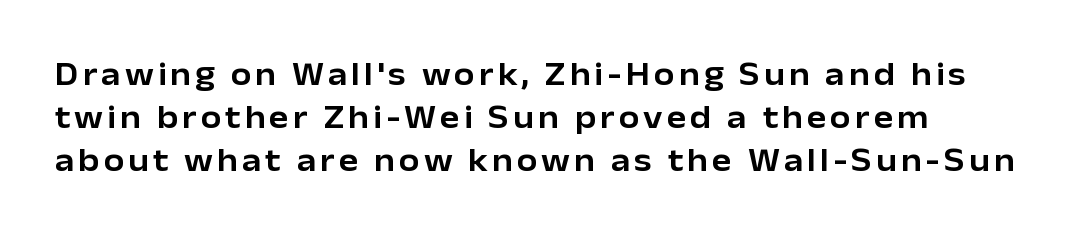
Q: Is the text italic (slanted)? A: No, it is upright.
Q: Is the typeface a serif or a sans-serif typeface? A: Sans-serif.
Q: Is the text underlined? A: No.
Q: How is the paragraph aligned? A: Left-aligned.
Q: Is the spacing between lines tight, normal or loose? A: Normal.
Q: Width (condensed, normal, or wide)? A: Normal.
Q: Stroke contrast? A: Low.
Q: x-height? A: Medium.
Q: Monospaced? A: No.
